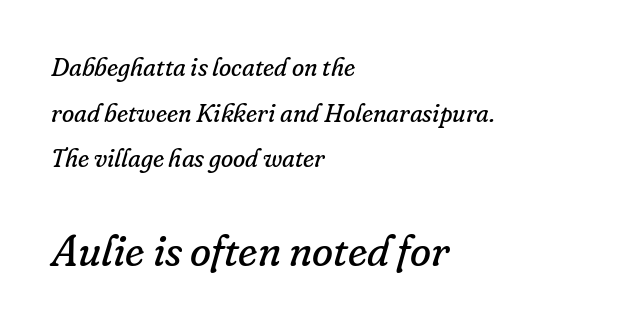
Q: Is the text bold? A: No.
Q: Is the text italic (slanted)? A: Yes, it leans right by about 16 degrees.
Q: Is the typeface a serif or a sans-serif typeface? A: Serif.
Q: Is the text underlined? A: No.
Q: How is the paragraph aligned? A: Left-aligned.
Q: Is the spacing between letters normal or unusually wide? A: Normal.
Q: Which block of text is set in a larger size, the first (top) or the second (bottom)? A: The second (bottom) one.
Q: Width (condensed, normal, or wide)? A: Normal.
Q: Stroke contrast? A: Low.
Q: x-height? A: Small.
Q: Monospaced? A: No.
